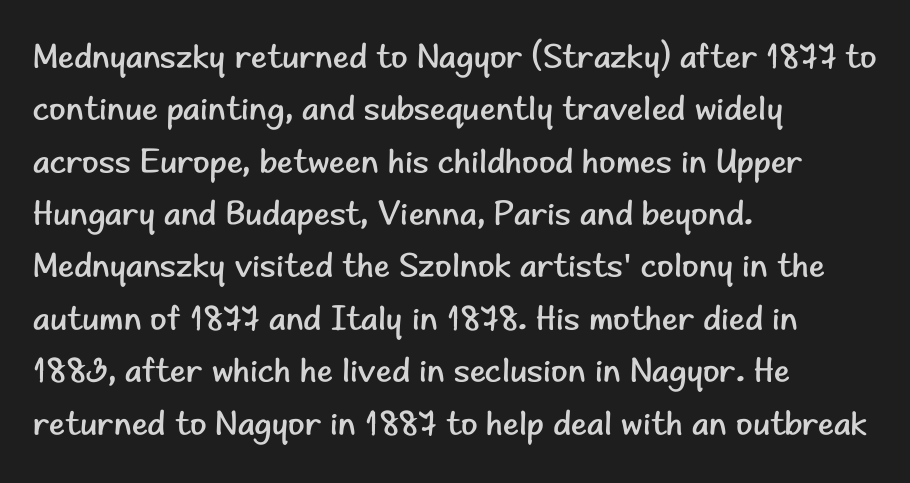
You can tell from the bare stems that sans-serif type was used. Glance below the letters and you will spot only blank space. The block of text has a typical density, with ordinary space between rows. Vertical stems look standard width or narrower in stroke. Each letter keeps its own natural width here, so spacing adapts to shape. The face used here is rendered with its standard letterfit.
